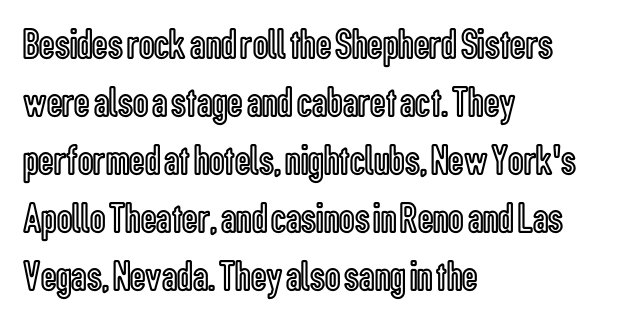
The image shows 43 px condensed type, upright; set left-aligned, normal line spacing (1.35x), normal letter spacing, not underlined; a medium x-height.
